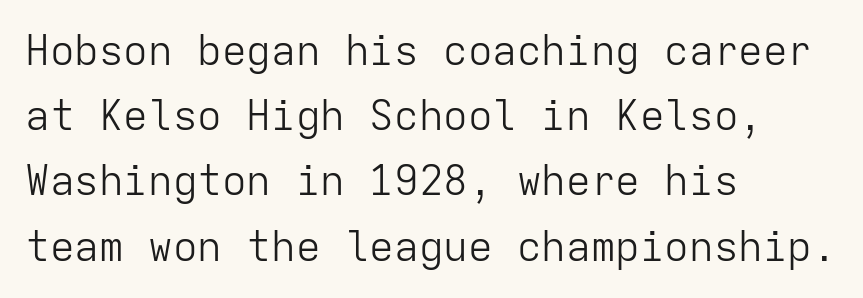
Q: Is the text bold? A: No.
Q: Is the text italic (slanted)? A: No, it is upright.
Q: Is the typeface a serif or a sans-serif typeface? A: Sans-serif.
Q: Is the text underlined? A: No.
Q: How is the paragraph aligned? A: Left-aligned.
Q: Is the spacing between letters normal or unusually wide? A: Normal.
Q: Is the spacing between lines tight, normal or loose? A: Normal.
Q: Width (condensed, normal, or wide)? A: Normal.
Q: Stroke contrast? A: Low.
Q: x-height? A: Medium.
Q: Monospaced? A: Yes.
